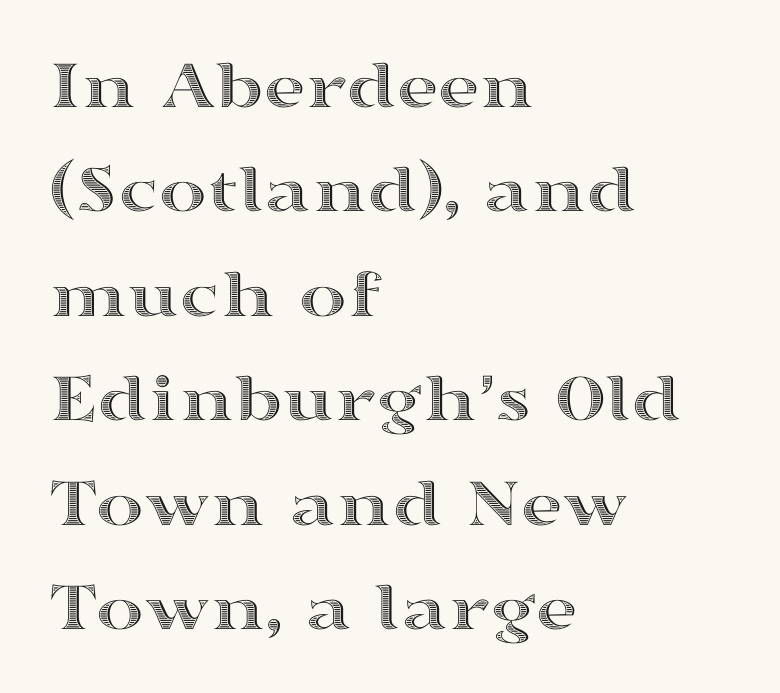
The image shows 72 px wide type, upright; set left-aligned, normal line spacing (1.45x), normal letter spacing, not underlined; a medium x-height.
